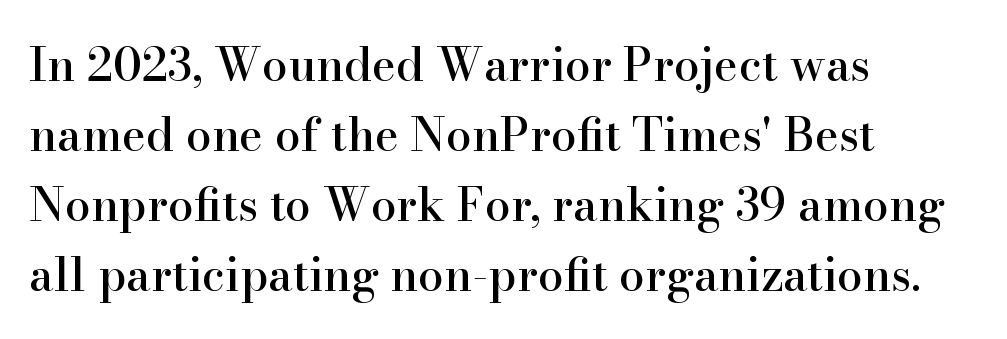
Compared with typical paragraphs, the rows here are spaced about the same. The face used here is rendered with its standard letterfit. Each letter keeps its own natural width here, so spacing adapts to shape. Bare-footed words on every line.
